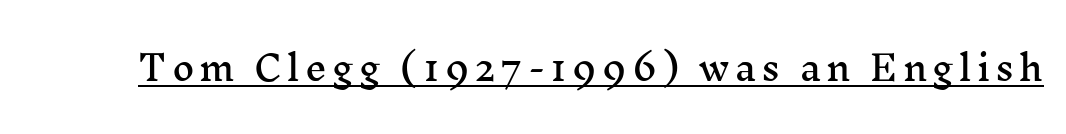
Q: Is the text italic (slanted)? A: No, it is upright.
Q: Is the typeface a serif or a sans-serif typeface? A: Serif.
Q: Is the text underlined? A: Yes.
Q: Width (condensed, normal, or wide)? A: Wide.
Q: Stroke contrast? A: Medium.
Q: x-height? A: Medium.
Q: Monospaced? A: No.
